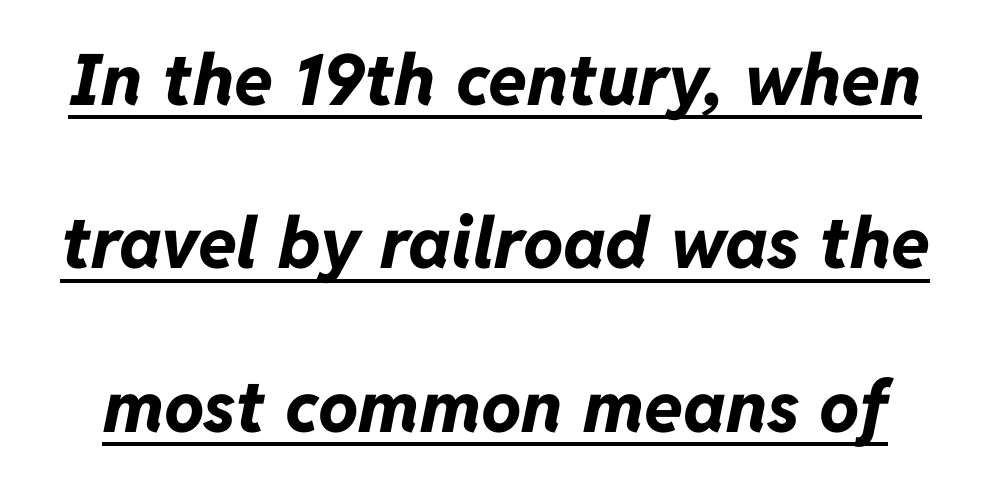
Q: Is the text bold? A: Yes.
Q: Is the text italic (slanted)? A: Yes, it leans right by about 11 degrees.
Q: Is the text underlined? A: Yes.
Q: Is the spacing between letters normal or unusually wide? A: Normal.
Q: Is the spacing between lines tight, normal or loose? A: Loose.
Q: Width (condensed, normal, or wide)? A: Normal.
Q: Stroke contrast? A: Low.
Q: x-height? A: Medium.
Q: Monospaced? A: No.
